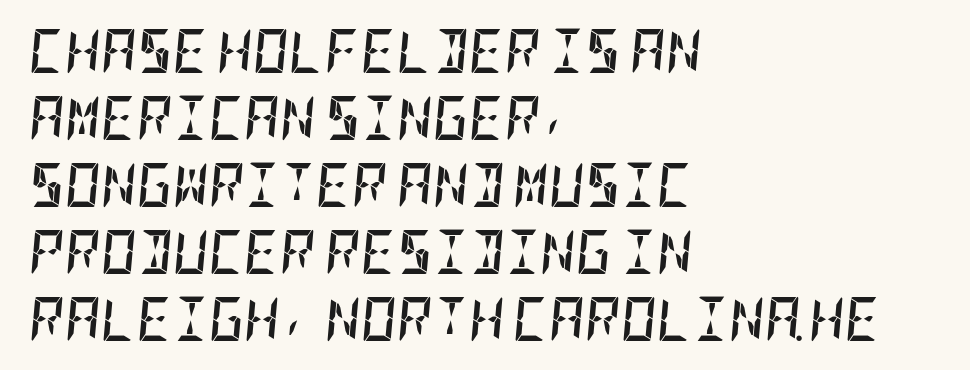
The image shows 44 px semibold, condensed type, italic (leaning right); set left-aligned, normal line spacing (1.52x), normal letter spacing, not underlined; low stroke contrast and a large x-height.
